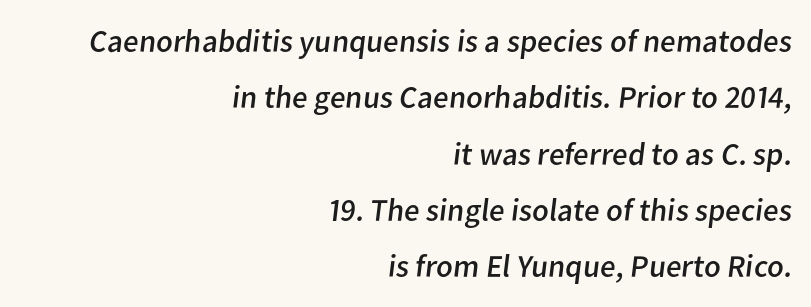
{"serif": "no", "bold": "no", "weight": "regular", "width": "normal", "stroke_contrast": "low", "x_height": "medium", "monospaced": "no", "underline": "no", "align": "right", "line_spacing_ratio": 1.76, "letter_spacing": "normal", "letter_spacing_em": 0.0, "glyph_px": 32}
